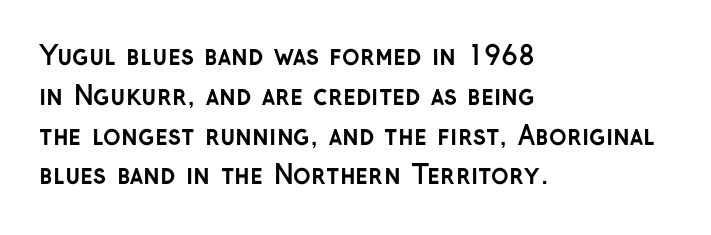
Plenty of ink on the page — the face is bold. Vertical spacing — default. Descenders hang freely into open space. All the whitespace from short lines collects on the right. This rendering leaves character spacing at its baseline value. Do the letters lean? They stand straight.
